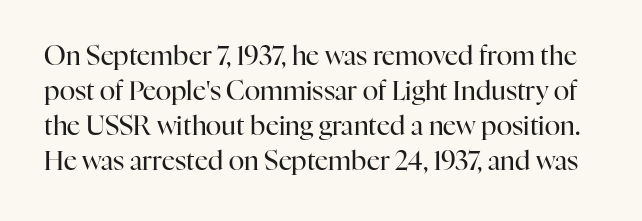
Descenders hang freely into open space. Do the letters lean? They stand straight. Stems and bowls with no extra thickness — not bold. Letter spacing: default.
